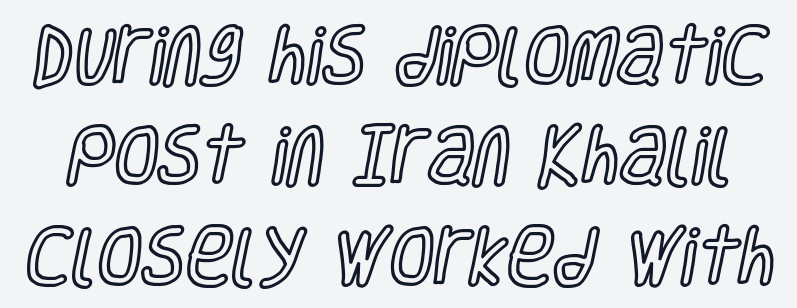
The image shows 64 px condensed type; set normal line spacing (1.57x), normal letter spacing, not underlined; a large x-height.
